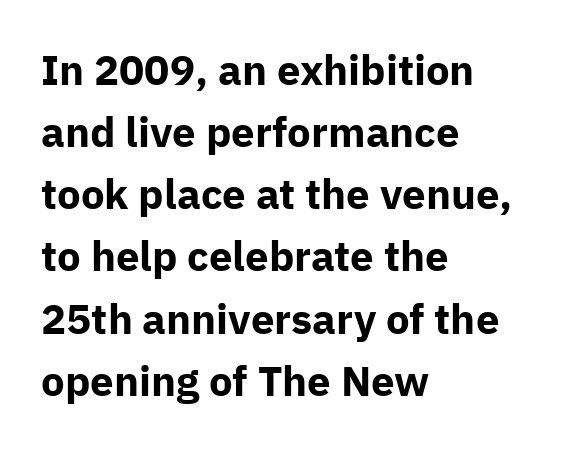
Q: Is the text bold? A: Yes.
Q: Is the text italic (slanted)? A: No, it is upright.
Q: Is the typeface a serif or a sans-serif typeface? A: Sans-serif.
Q: Is the text underlined? A: No.
Q: How is the paragraph aligned? A: Left-aligned.
Q: Is the spacing between letters normal or unusually wide? A: Normal.
Q: Is the spacing between lines tight, normal or loose? A: Normal.
Q: Width (condensed, normal, or wide)? A: Normal.
Q: Stroke contrast? A: Low.
Q: x-height? A: Medium.
Q: Monospaced? A: No.
